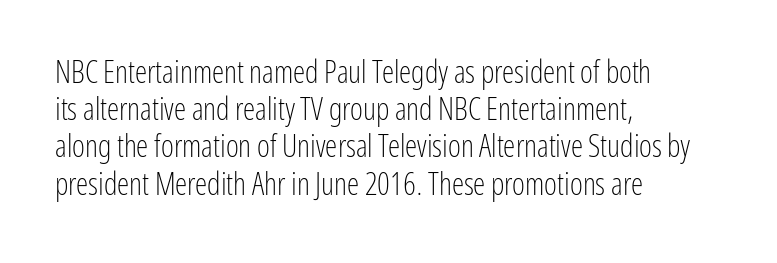
The paragraph has a hard left edge and a soft right edge. The font is comparable to plain body text, perhaps lighter. Descenders are the only things crossing below the line. The horizontal fit of the characters is conventional and even. Characters remain perfectly vertical along every line. No feet cap the strokes, marking this as sans-serif type.
